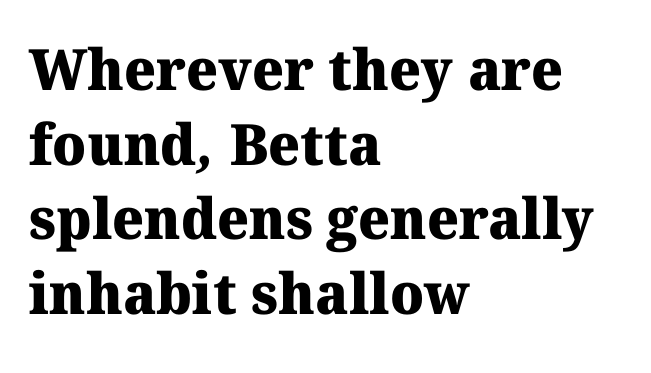
The image shows 57 px heavy serif type; set left-aligned, normal line spacing (1.31x), normal letter spacing, not underlined; medium stroke contrast and a medium x-height.
